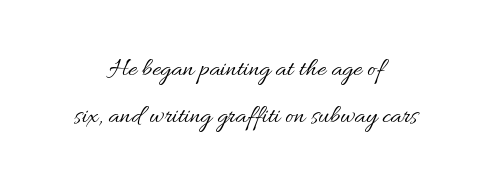
Q: Is the text bold? A: No.
Q: Is the text italic (slanted)? A: Yes.
Q: Is the text underlined? A: No.
Q: How is the paragraph aligned? A: Centered.
Q: Is the spacing between letters normal or unusually wide? A: Normal.
